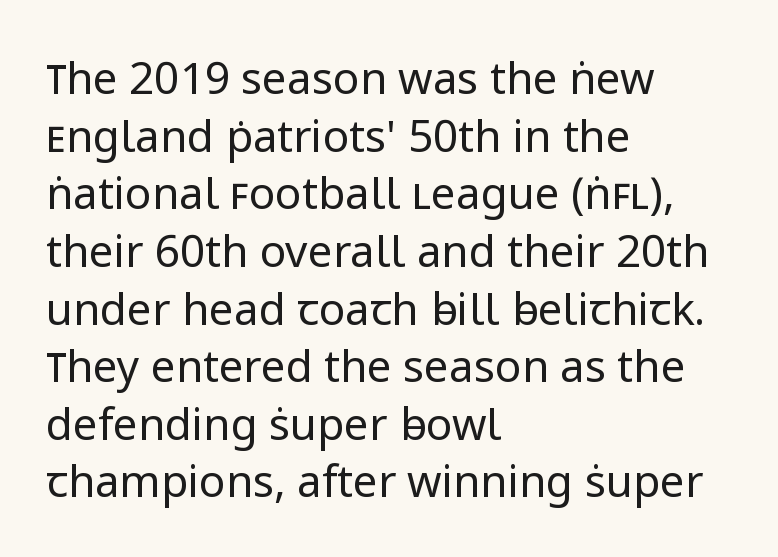
{"serif": "no", "italic": "no", "bold": "no", "weight": "regular", "width": "normal", "stroke_contrast": "low", "x_height": "medium", "monospaced": "no", "underline": "no", "align": "left", "line_spacing": "normal", "line_spacing_ratio": 1.31, "letter_spacing": "normal", "letter_spacing_em": 0.0, "glyph_px": 44}
